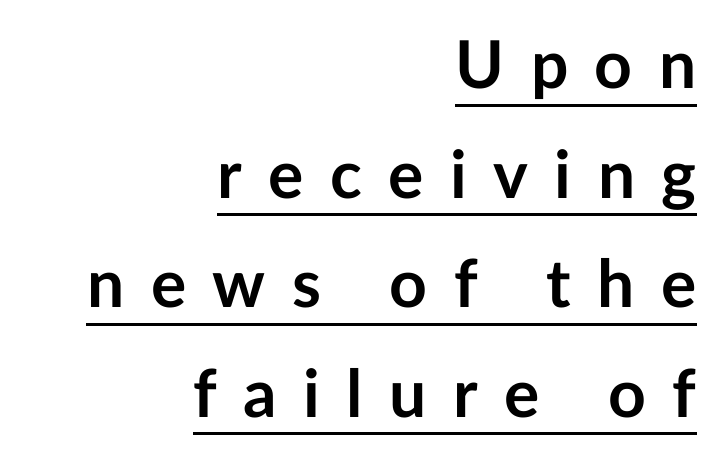
The image shows 66 px semibold sans-serif type, upright; set right-aligned, normal line spacing (1.66x), unusually wide letter spacing (+0.4 em), underlined; low stroke contrast and a medium x-height.
